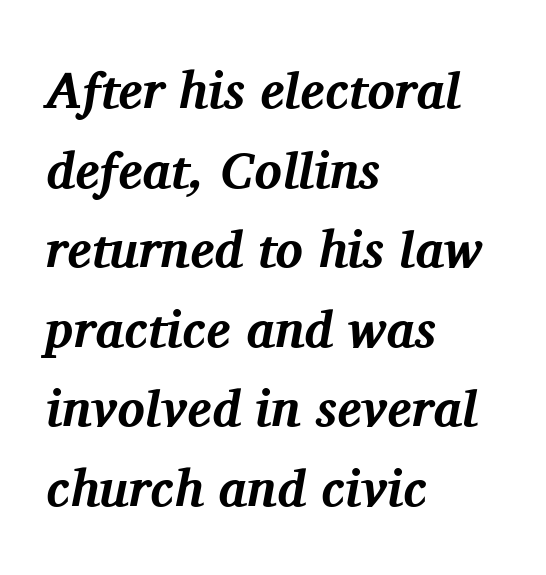
Typesetter's note: full bold, strokes at maximum text heaviness. The face used here is proportionally spaced, like ordinary book or web type. These lines stack with their left ends in a neat column. Regular leading. What stands out about the letter spacing? Nothing — it is the standard amount. Has an underline been added? It has not.
